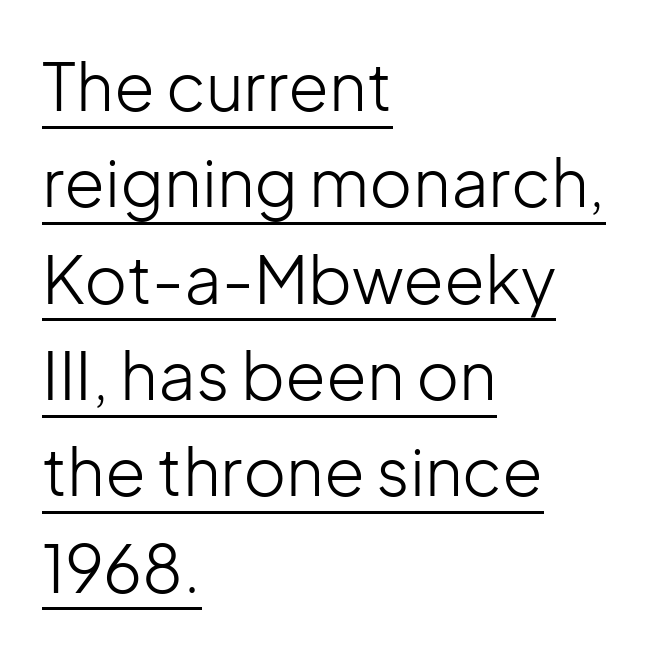
The image shows 66 px light sans-serif type, upright; set left-aligned, normal line spacing (1.46x), normal letter spacing, underlined; low stroke contrast and a medium x-height.
